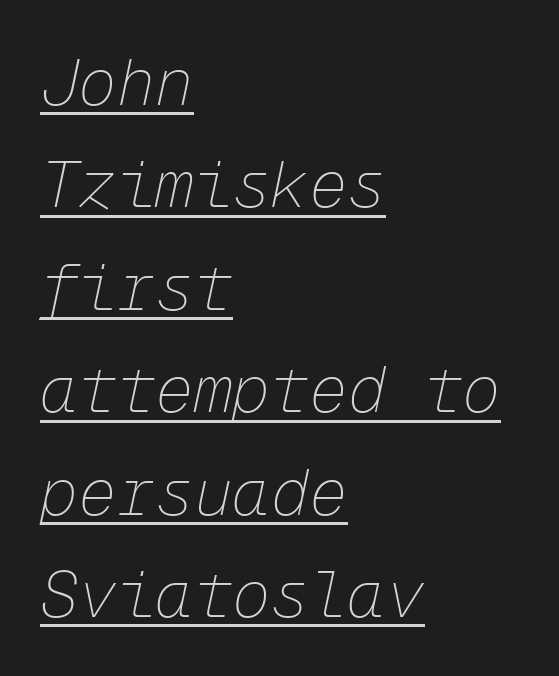
The weight tops out at a normal text grade. Observe the lean: these are italic letterforms. Caption: multi-line text, flush left, ragged right. The lines sit at an ordinary, default distance from one another. These lines are rendered in a fixed-pitch font.
